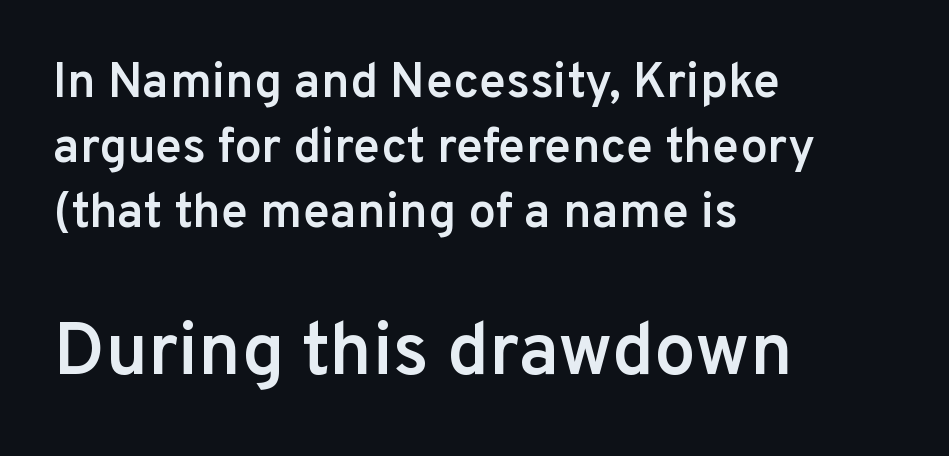
The image shows 74 px semibold sans-serif type, upright; set left-aligned, normal line spacing (1.33x), normal letter spacing, not underlined; the second (bottom) block is 1.51x larger; low stroke contrast and a medium x-height.
